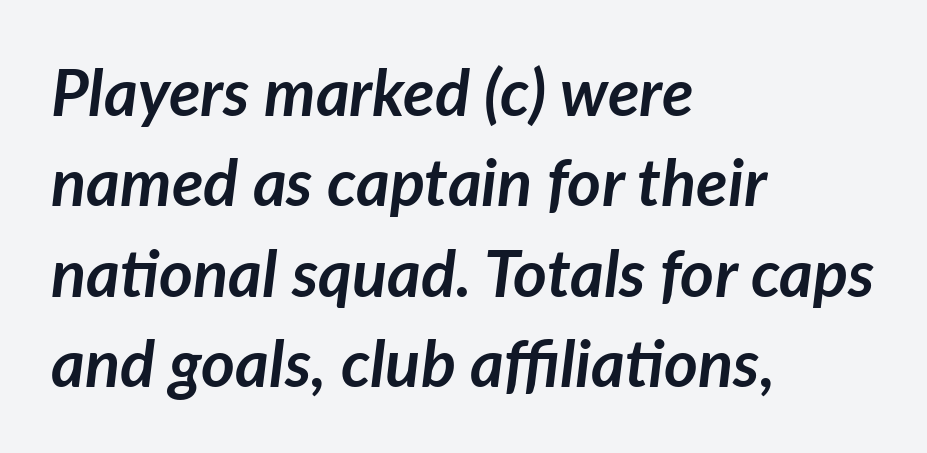
The letters advance in unequal steps, a hallmark of proportional type. Every character sits at an angle, as italics do. Every row of glyphs begins at an identical x-position on the left. Has an underline been added? It has not.
